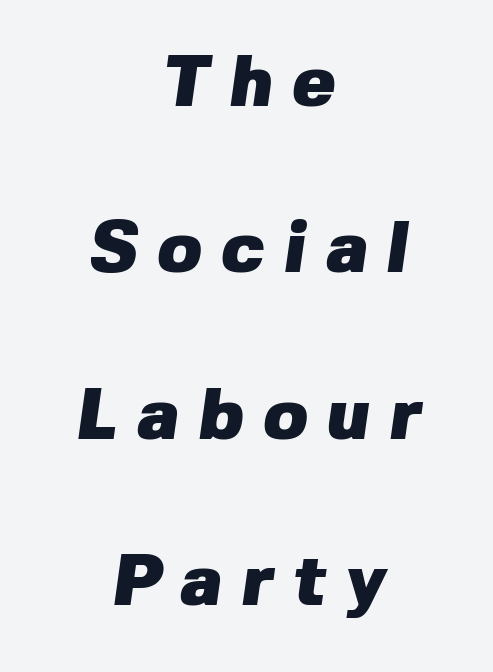
The image shows 72 px heavy sans-serif type; set centered, loose line spacing (2.31x), unusually wide letter spacing (+0.27 em), not underlined; low stroke contrast and a medium x-height.
